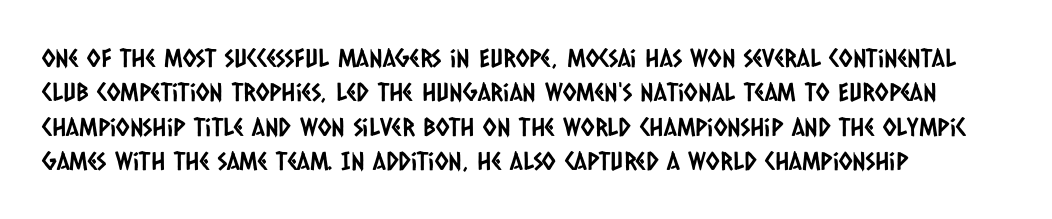
The image shows 25 px text type; set left-aligned, normal line spacing (1.38x), normal letter spacing, not underlined.
